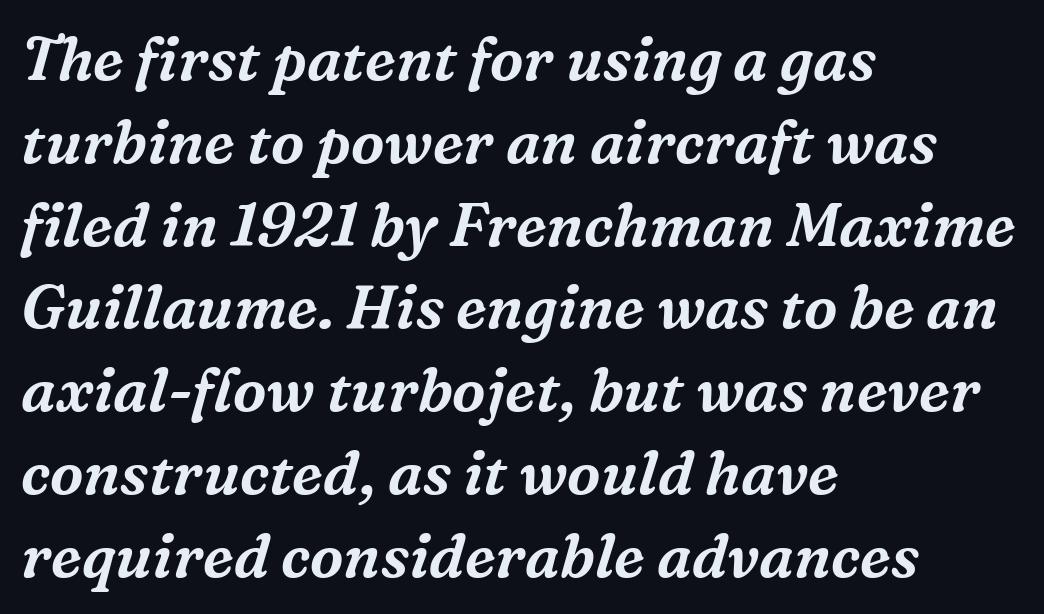
What stands out about the letter spacing? Nothing — it is the standard amount. Caption: multi-line text, flush left, ragged right. Check under the words: just untouched page. Rendered with sloped, italic letterforms.
